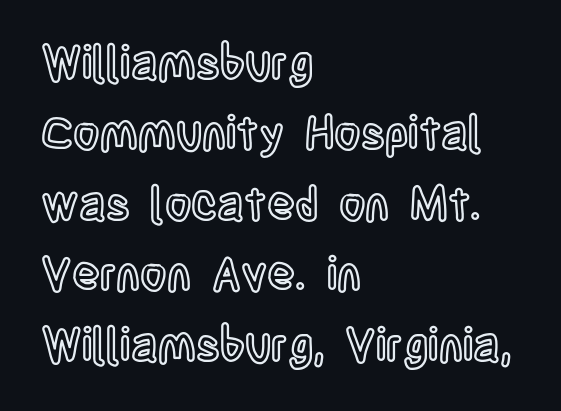
{"italic": "no", "width": "condensed", "x_height": "large", "monospaced": "no", "underline": "no", "align": "left", "line_spacing": "normal", "line_spacing_ratio": 1.53, "letter_spacing": "normal", "letter_spacing_em": 0.0, "glyph_px": 46}
